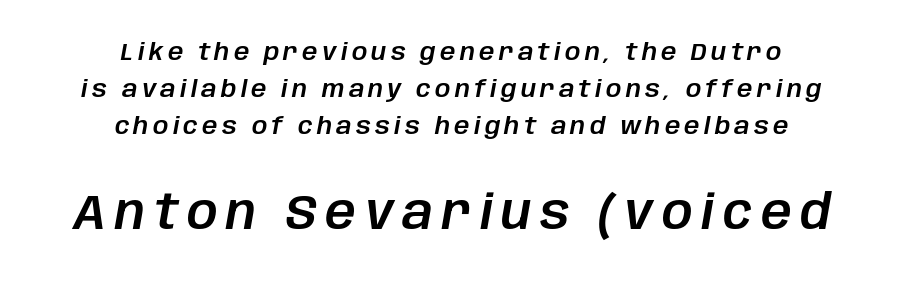
Line starts and ends both wander, symmetrically. Top chunk: small. Bottom chunk: large. Words float on clear page, feet unadorned. This sample has the flowing, uneven cadence of proportional lettering. Regular leading.
